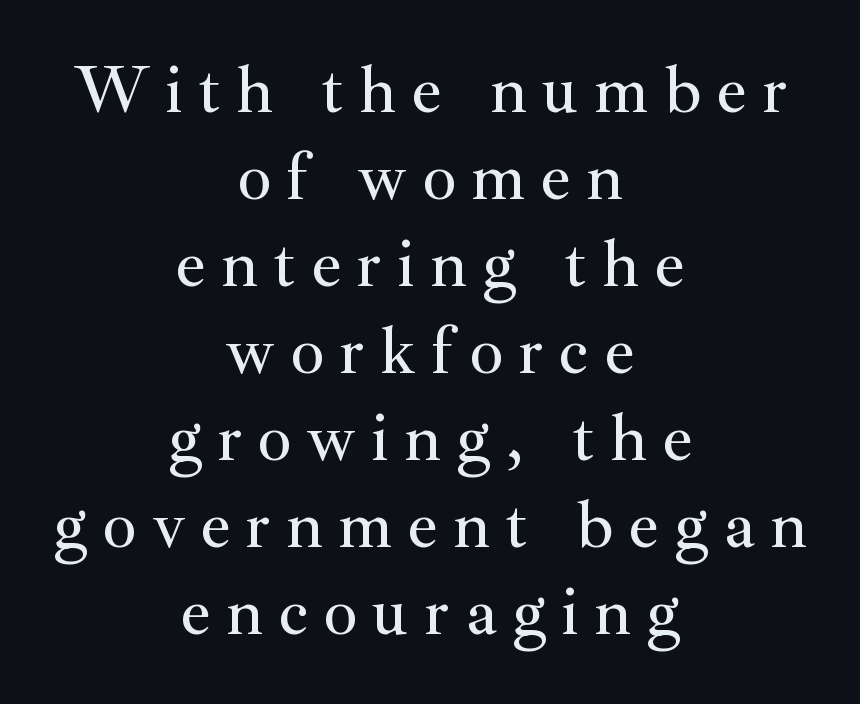
{"serif": "yes", "italic": "no", "width": "normal", "stroke_contrast": "medium", "x_height": "small", "monospaced": "no", "underline": "no", "align": "center", "line_spacing": "normal", "line_spacing_ratio": 1.28, "letter_spacing": "wide", "letter_spacing_em": 0.22, "glyph_px": 68}
